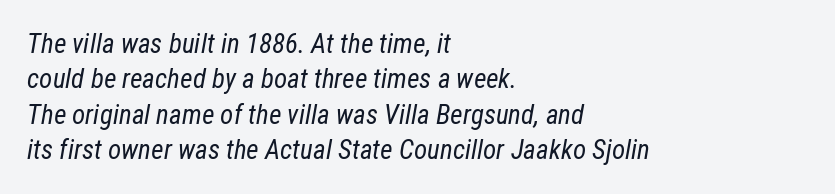
Q: Is the text bold? A: No.
Q: Is the text italic (slanted)? A: Yes, it leans right by about 12 degrees.
Q: Is the text underlined? A: No.
Q: How is the paragraph aligned? A: Left-aligned.
Q: Is the spacing between letters normal or unusually wide? A: Normal.
Q: Is the spacing between lines tight, normal or loose? A: Normal.
